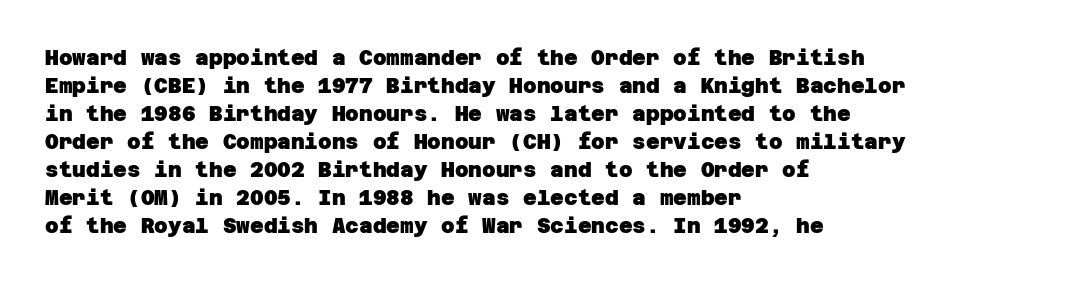
The image shows 21 px bold type; set left-aligned, normal line spacing (1.33x), normal letter spacing, not underlined.
